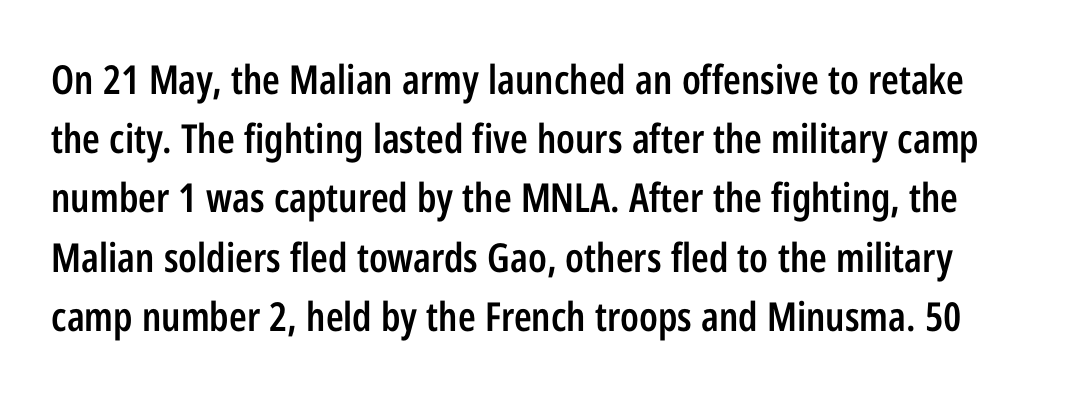
Are there feet on the stems? There aren't — it's a sans. Weight check: semibold — heavier than regular, not quite bold. Style check: upright. You could not count columns in this text — the font is proportionally spaced. The rendering uses a moderate line-height, typical for paragraphs. The area under the type is left untouched.
